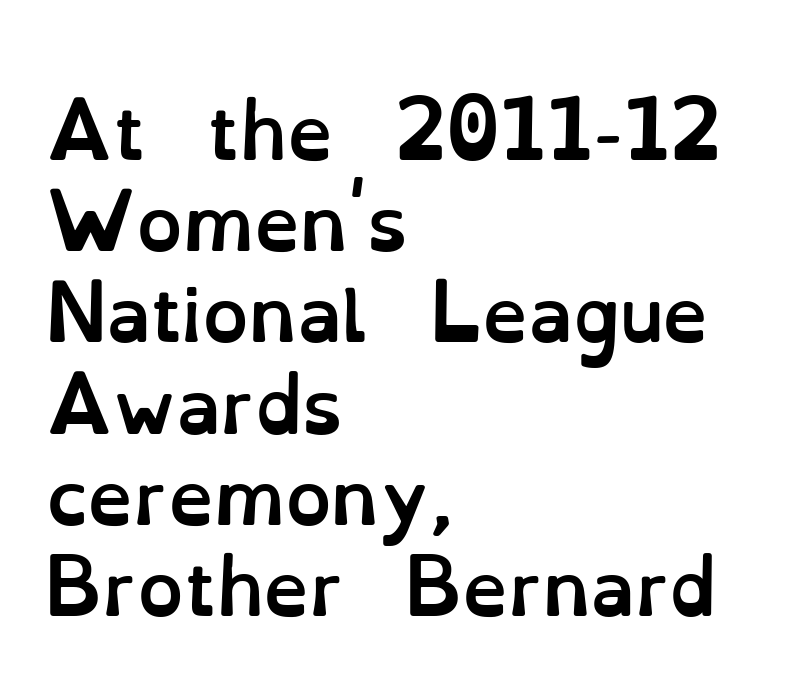
The image shows 73 px semibold type, upright; set left-aligned, normal line spacing (1.25x), normal letter spacing, not underlined; low stroke contrast and a small x-height.
